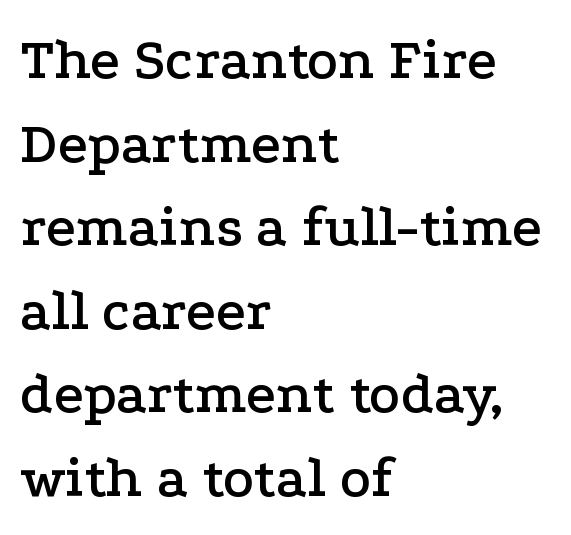
{"serif": "yes", "italic": "no", "width": "wide", "stroke_contrast": "low", "x_height": "medium", "monospaced": "no", "underline": "no", "align": "left", "line_spacing": "normal", "line_spacing_ratio": 1.44, "letter_spacing": "normal", "letter_spacing_em": 0.0, "glyph_px": 58}
